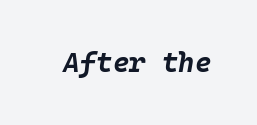
Slant detected: the letters are inclined. Decoration check: the copy has no underline. Characters follow at the spacing the type designer built in. Caption: bold face, heavy strokes.
